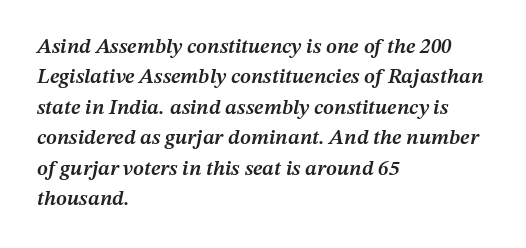
Q: Is the text bold? A: Semi-bold.
Q: Is the text italic (slanted)? A: Yes, it leans right by about 12 degrees.
Q: Is the text underlined? A: No.
Q: How is the paragraph aligned? A: Left-aligned.
Q: Is the spacing between letters normal or unusually wide? A: Normal.
Q: Is the spacing between lines tight, normal or loose? A: Normal.
